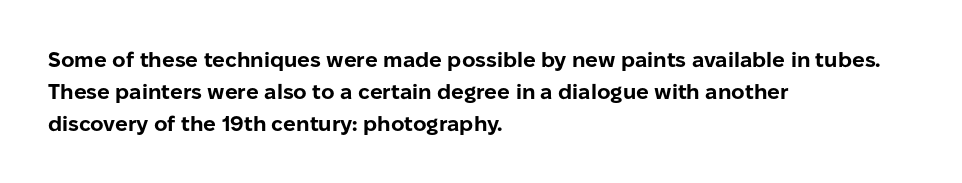
Q: Is the text bold? A: Yes.
Q: Is the text italic (slanted)? A: No, it is upright.
Q: Is the text underlined? A: No.
Q: How is the paragraph aligned? A: Left-aligned.
Q: Is the spacing between letters normal or unusually wide? A: Normal.
Q: Is the spacing between lines tight, normal or loose? A: Normal.
